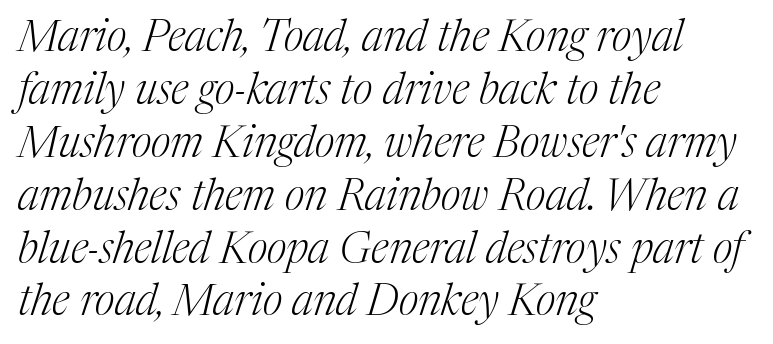
Q: Is the text bold? A: No.
Q: Is the text italic (slanted)? A: Yes, it leans right by about 17 degrees.
Q: Is the typeface a serif or a sans-serif typeface? A: Serif.
Q: Is the text underlined? A: No.
Q: How is the paragraph aligned? A: Left-aligned.
Q: Is the spacing between letters normal or unusually wide? A: Normal.
Q: Width (condensed, normal, or wide)? A: Normal.
Q: Stroke contrast? A: Medium.
Q: x-height? A: Medium.
Q: Monospaced? A: No.
